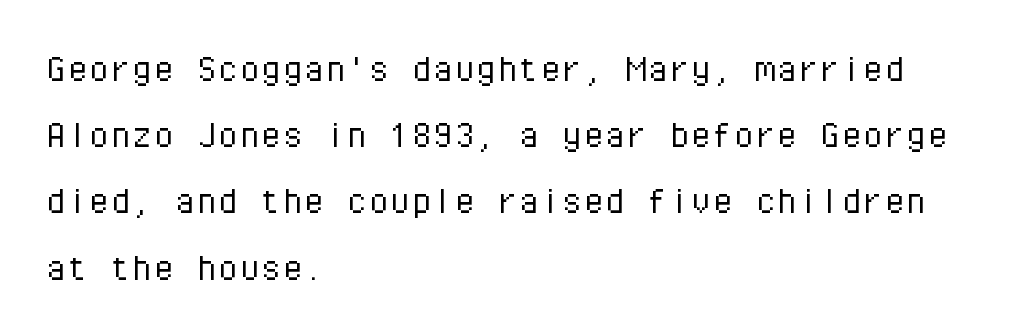
The image shows 43 px light sans-serif type, upright, monospaced; set left-aligned, normal line spacing (1.54x), normal letter spacing, not underlined; low stroke contrast and a medium x-height.
